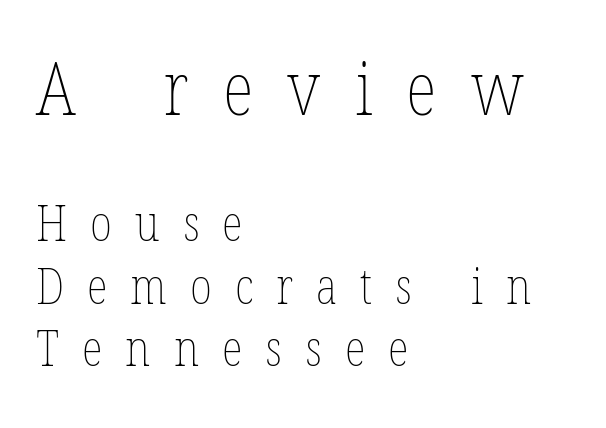
A typesetter would call this proportional, since set widths differ per character. Large over small — that's the arrangement of the two blocks here. The specimen reads as upright at a glance. Underline: absent.
